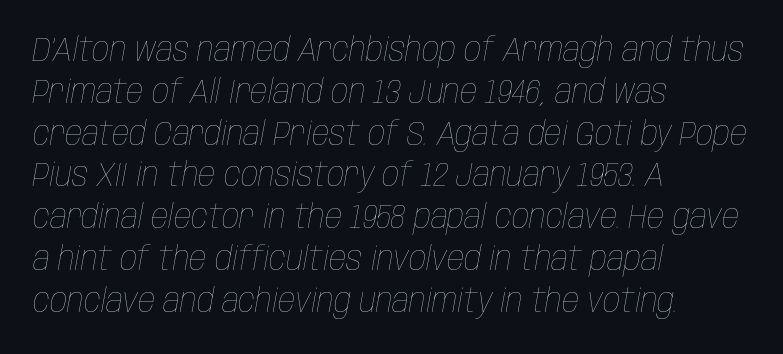
The image shows 34 px thin, condensed type, italic (leaning right); set left-aligned, line spacing 1.23x, normal letter spacing, not underlined; low stroke contrast and a large x-height.
